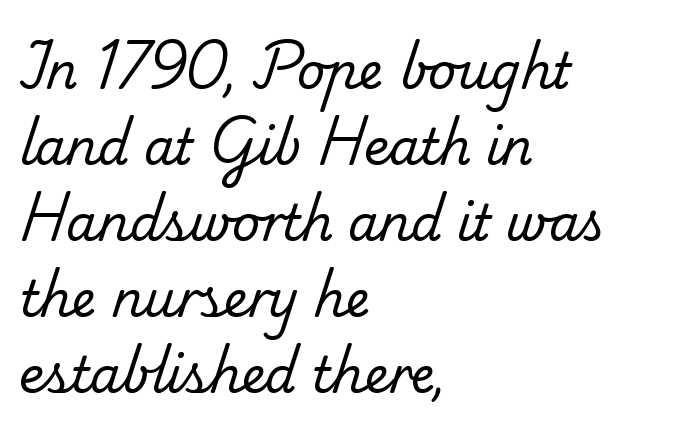
Q: Is the text bold? A: No.
Q: Is the typeface a serif or a sans-serif typeface? A: Serif.
Q: Is the text underlined? A: No.
Q: How is the paragraph aligned? A: Left-aligned.
Q: Is the spacing between letters normal or unusually wide? A: Normal.
Q: Is the spacing between lines tight, normal or loose? A: Normal.
Q: Width (condensed, normal, or wide)? A: Normal.
Q: Stroke contrast? A: Low.
Q: x-height? A: Small.
Q: Monospaced? A: No.
